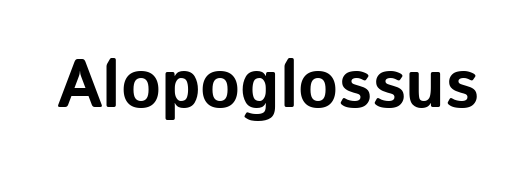
{"serif": "no", "italic": "no", "bold": "yes", "weight": "bold", "width": "normal", "stroke_contrast": "low", "x_height": "medium", "monospaced": "no", "underline": "no", "letter_spacing": "normal", "letter_spacing_em": 0.0, "glyph_px": 68}
